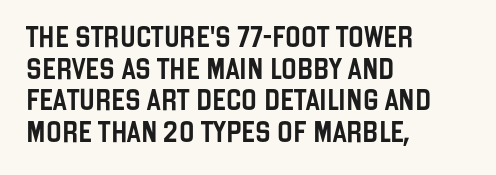
Q: Is the text italic (slanted)? A: No, it is upright.
Q: Is the text underlined? A: No.
Q: How is the paragraph aligned? A: Left-aligned.
Q: Is the spacing between letters normal or unusually wide? A: Normal.
Q: Is the spacing between lines tight, normal or loose? A: Normal.
